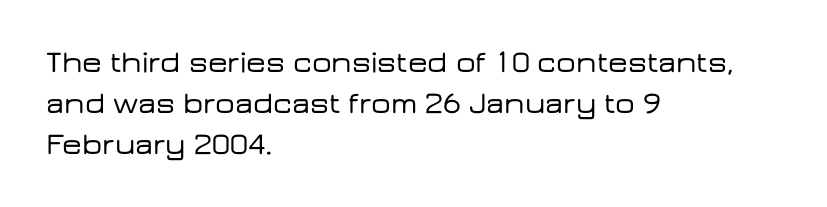
Q: Is the text italic (slanted)? A: No, it is upright.
Q: Is the typeface a serif or a sans-serif typeface? A: Sans-serif.
Q: Is the text underlined? A: No.
Q: How is the paragraph aligned? A: Left-aligned.
Q: Is the spacing between letters normal or unusually wide? A: Normal.
Q: Is the spacing between lines tight, normal or loose? A: Normal.
Q: Width (condensed, normal, or wide)? A: Wide.
Q: Stroke contrast? A: Low.
Q: x-height? A: Medium.
Q: Monospaced? A: No.
